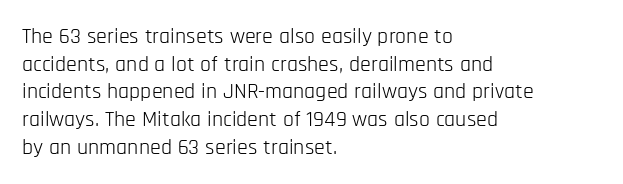
{"italic": "no", "bold": "no", "underline": "no", "align": "left", "line_spacing": "normal", "line_spacing_ratio": 1.26, "letter_spacing": "normal", "letter_spacing_em": 0.0, "glyph_px": 22}
